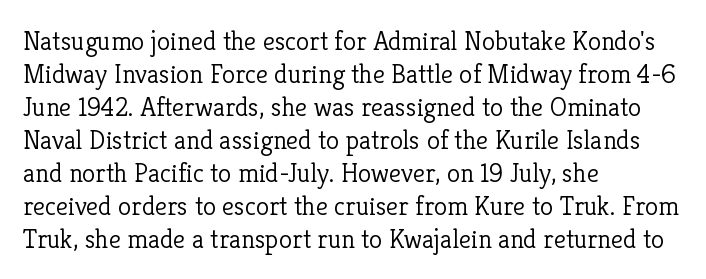
The type sits square on the baseline with zero lean. All the whitespace from short lines collects on the right. Students, note that the glyphs here touch the page at normal intervals. Weight class: somewhere from thin through regular. The foot of each line stays bare and open.
